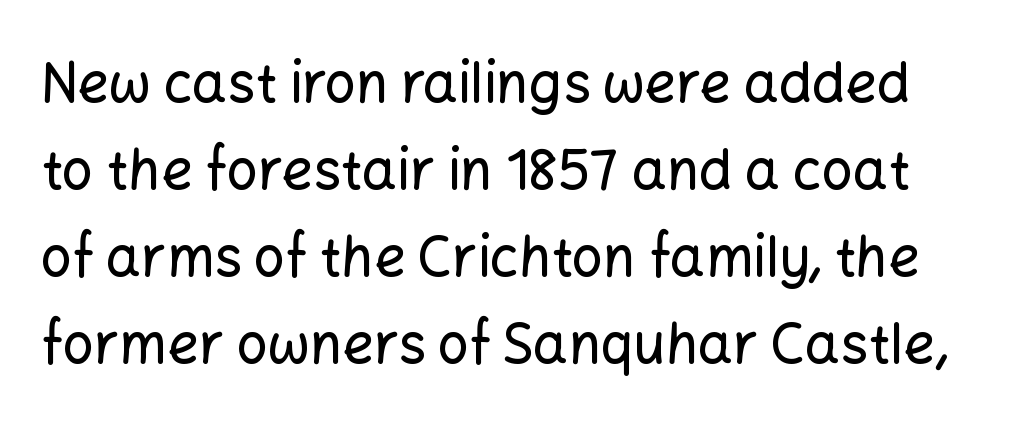
Summary of vertical rhythm: regular, with standard interline spacing. Words appear dense and cohesive because spacing is normal. Note the varied advance widths — an 'i' is clearly narrower than an 'm'. Do the letters lean? They stand straight.
